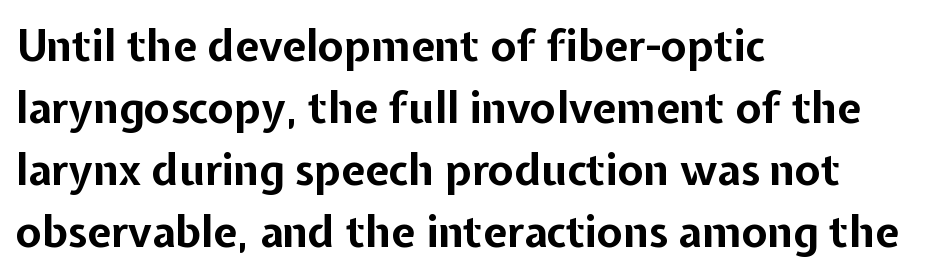
A classic flush-left, rag-right setting is used for this passage. Quick note: underline off. These lines are rendered in a variable-pitch font. Thick stems and heavy bowls — unmistakably bold. Rows of type keep a routine distance in the vertical direction.
